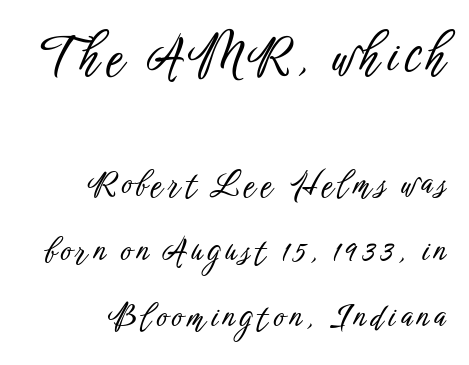
{"serif": "no", "width": "condensed", "stroke_contrast": "low", "x_height": "medium", "monospaced": "no", "underline": "no", "align": "right", "line_spacing": "loose", "line_spacing_ratio": 2.08, "larger_block": "first", "size_ratio": 1.5, "glyph_px": 48}
